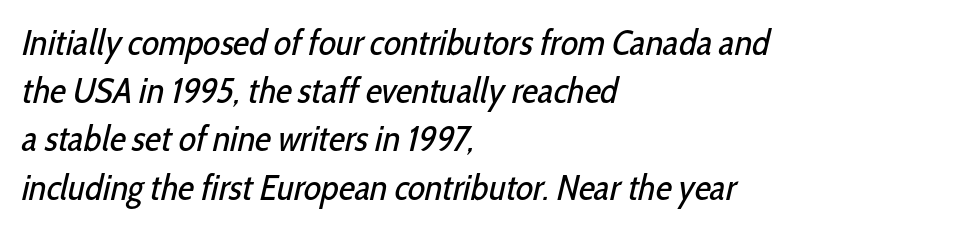
Q: Is the text bold? A: No.
Q: Is the typeface a serif or a sans-serif typeface? A: Sans-serif.
Q: Is the text underlined? A: No.
Q: How is the paragraph aligned? A: Left-aligned.
Q: Is the spacing between letters normal or unusually wide? A: Normal.
Q: Is the spacing between lines tight, normal or loose? A: Normal.
Q: Width (condensed, normal, or wide)? A: Condensed.
Q: Stroke contrast? A: Low.
Q: x-height? A: Medium.
Q: Monospaced? A: No.
